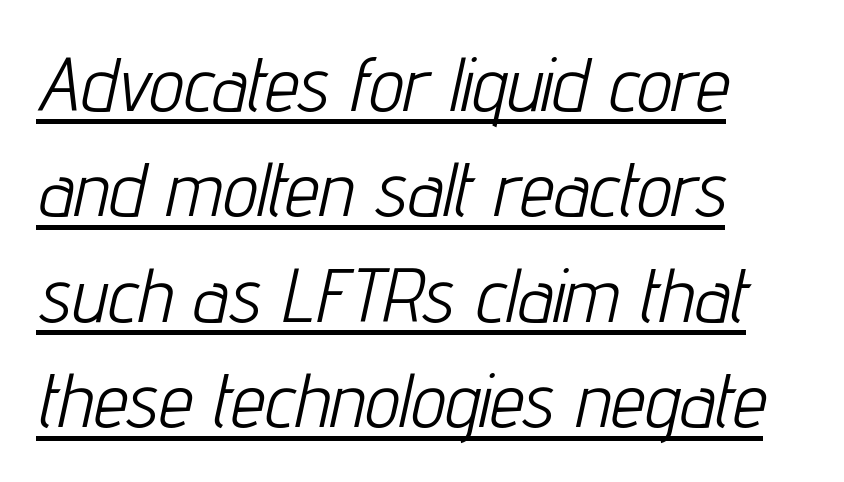
{"italic": "yes", "lean": "right", "slant_degrees": 12, "bold": "no", "weight": "light", "width": "condensed", "stroke_contrast": "low", "x_height": "medium", "monospaced": "no", "underline": "yes", "align": "left", "line_spacing": "normal", "line_spacing_ratio": 1.37, "letter_spacing": "normal", "letter_spacing_em": 0.0, "glyph_px": 77}
